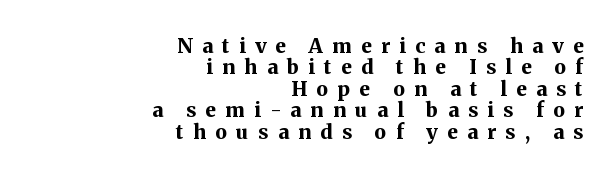
The string is rendered with underlining switched off. A roman cut, with each character standing at attention. You could barely slide anything between these rows. Inter-character spacing is expanded well beyond the font's built-in metrics.
